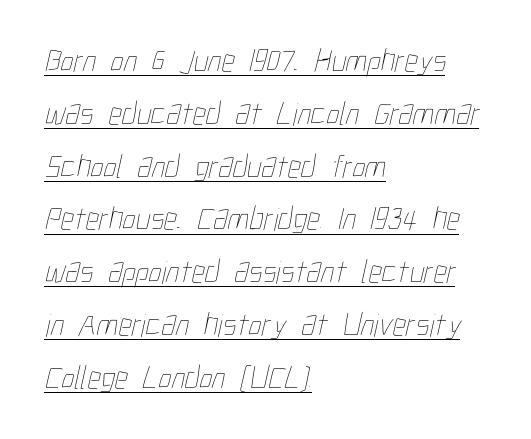
The image shows 33 px thin, condensed type; set left-aligned, normal line spacing (1.6x), normal letter spacing, underlined; low stroke contrast and a medium x-height.
